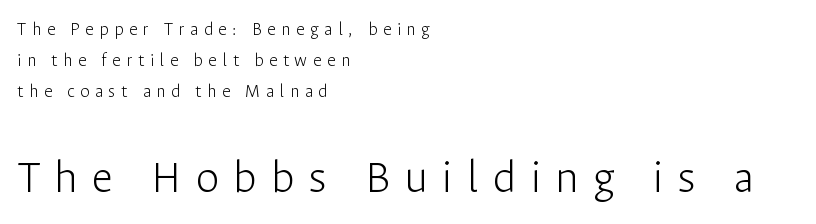
{"serif": "no", "italic": "no", "bold": "no", "weight": "light", "width": "normal", "stroke_contrast": "low", "x_height": "medium", "monospaced": "no", "underline": "no", "align": "left", "line_spacing": "normal", "line_spacing_ratio": 1.62, "letter_spacing": "wide", "letter_spacing_em": 0.29, "larger_block": "second", "size_ratio": 2.53, "glyph_px": 48}
